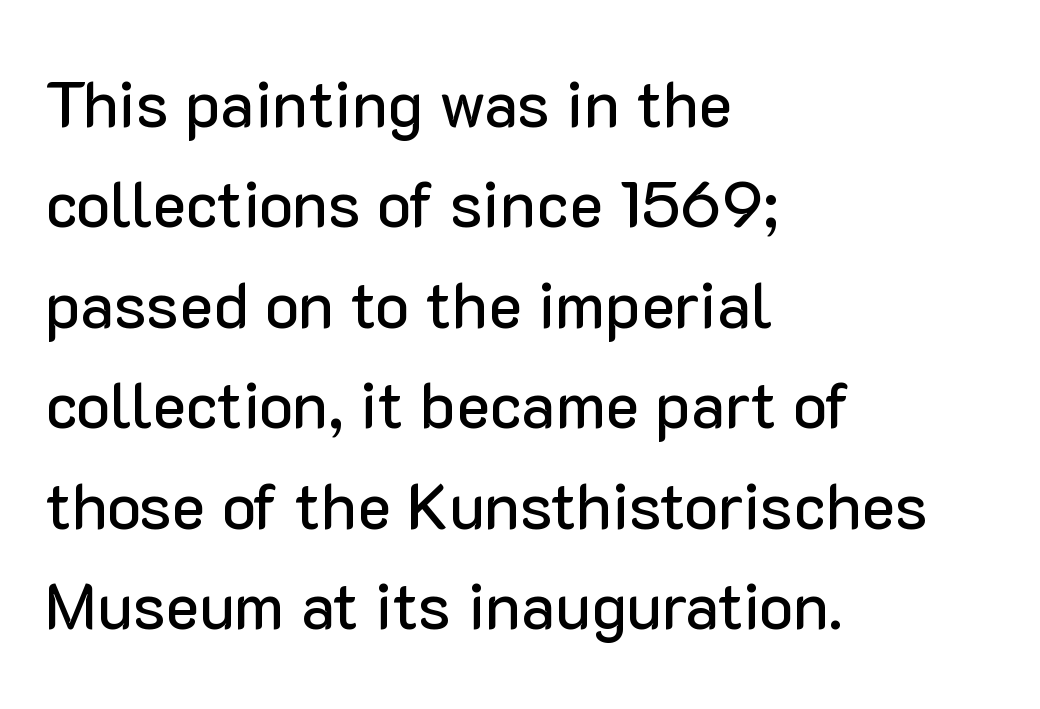
Q: Is the text italic (slanted)? A: No, it is upright.
Q: Is the typeface a serif or a sans-serif typeface? A: Sans-serif.
Q: Is the text underlined? A: No.
Q: How is the paragraph aligned? A: Left-aligned.
Q: Is the spacing between letters normal or unusually wide? A: Normal.
Q: Is the spacing between lines tight, normal or loose? A: Normal.
Q: Width (condensed, normal, or wide)? A: Normal.
Q: Stroke contrast? A: Low.
Q: x-height? A: Medium.
Q: Monospaced? A: No.
